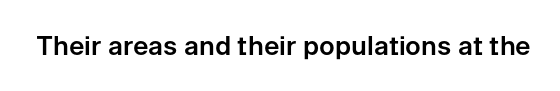
Is there any slant? The stems are plumb. Descenders are the only things crossing below the line. The line texture is even and compact thanks to regular tracking.
